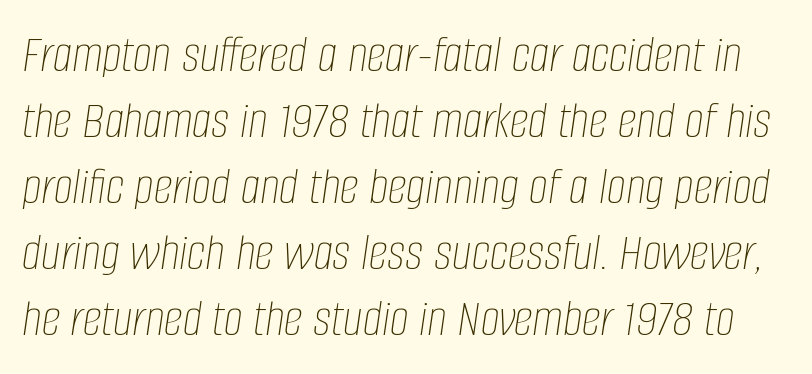
Q: Is the text bold? A: No.
Q: Is the text italic (slanted)? A: Yes, it leans right by about 8 degrees.
Q: Is the text underlined? A: No.
Q: Is the spacing between letters normal or unusually wide? A: Normal.
Q: Width (condensed, normal, or wide)? A: Condensed.
Q: Stroke contrast? A: Low.
Q: x-height? A: Large.
Q: Monospaced? A: No.
